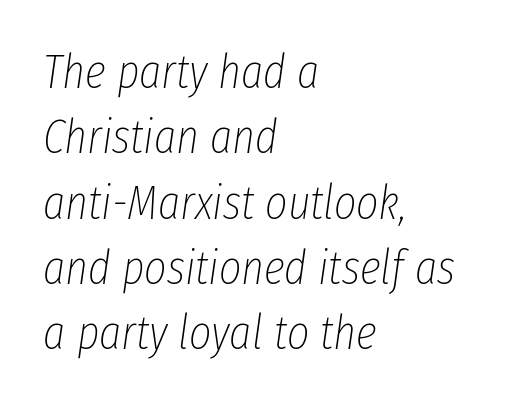
Proportional: the letters do not fall into vertical columns. Plain, unruled lines of type. The space between consecutive lines is moderate. The glyphs look as if they've been sheared to an angle. Stem width sits at or under what a default text font uses. Letter spacing: default.
